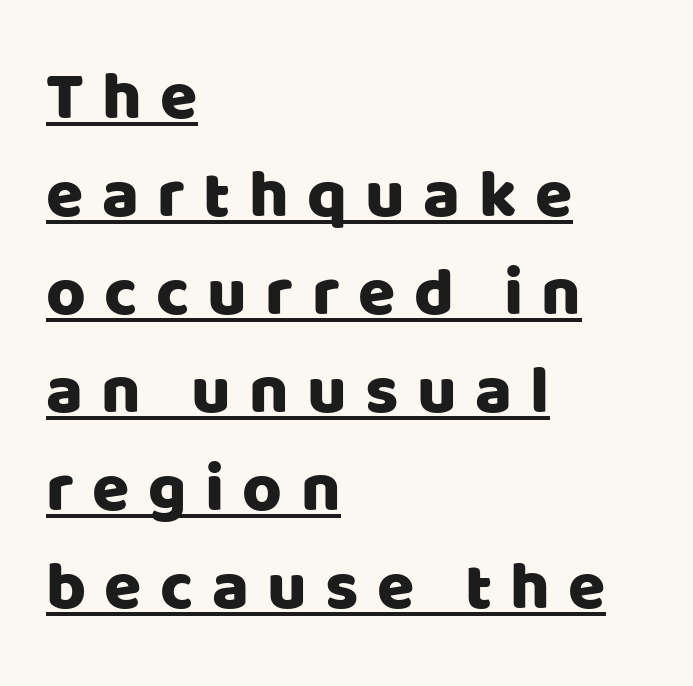
Q: Is the text italic (slanted)? A: No, it is upright.
Q: Is the typeface a serif or a sans-serif typeface? A: Sans-serif.
Q: Is the text underlined? A: Yes.
Q: How is the paragraph aligned? A: Left-aligned.
Q: Is the spacing between letters normal or unusually wide? A: Unusually wide.
Q: Is the spacing between lines tight, normal or loose? A: Normal.
Q: Width (condensed, normal, or wide)? A: Normal.
Q: Stroke contrast? A: Low.
Q: x-height? A: Large.
Q: Monospaced? A: No.
